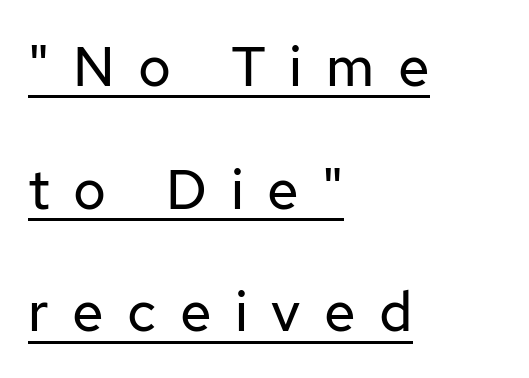
{"serif": "no", "italic": "no", "bold": "no", "weight": "regular", "width": "normal", "stroke_contrast": "low", "x_height": "medium", "monospaced": "no", "underline": "yes", "align": "left", "line_spacing": "loose", "line_spacing_ratio": 2.19, "letter_spacing": "wide", "letter_spacing_em": 0.42, "glyph_px": 56}
